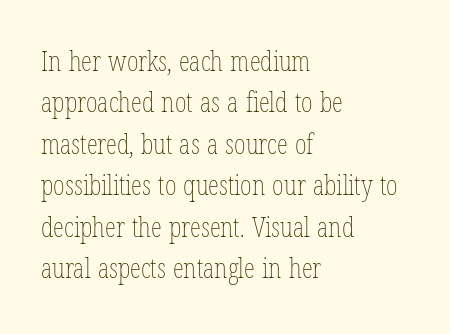
{"italic": "no", "bold": "no", "weight": "thin", "width": "condensed", "stroke_contrast": "low", "x_height": "medium", "monospaced": "no", "underline": "no", "align": "left", "line_spacing": "normal", "line_spacing_ratio": 1.48, "letter_spacing": "normal", "letter_spacing_em": 0.0, "glyph_px": 28}
